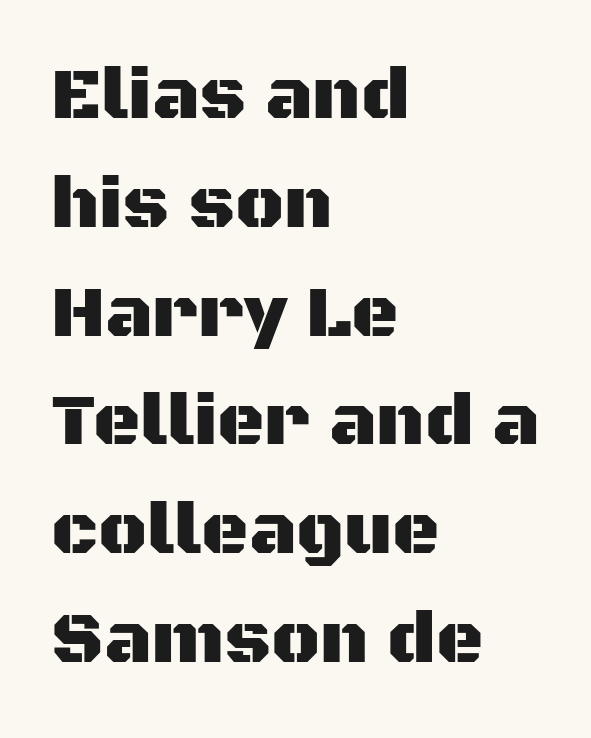
The image shows 73 px sans-serif type, upright; set left-aligned, normal line spacing (1.49x), normal letter spacing, not underlined; medium stroke contrast and a large x-height.
